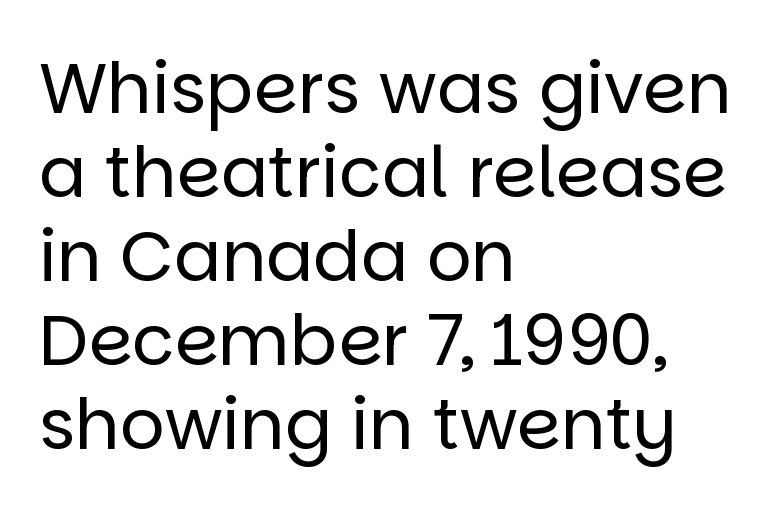
The image shows 70 px regular-weight sans-serif type, upright; set left-aligned, line spacing 1.2x, normal letter spacing, not underlined; low stroke contrast and a large x-height.
